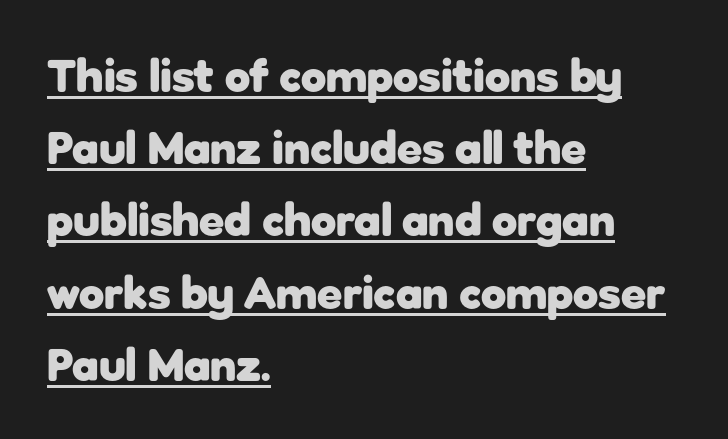
Q: Is the text bold? A: Yes.
Q: Is the text italic (slanted)? A: No, it is upright.
Q: Is the typeface a serif or a sans-serif typeface? A: Sans-serif.
Q: Is the text underlined? A: Yes.
Q: How is the paragraph aligned? A: Left-aligned.
Q: Is the spacing between letters normal or unusually wide? A: Normal.
Q: Is the spacing between lines tight, normal or loose? A: Normal.
Q: Width (condensed, normal, or wide)? A: Normal.
Q: Stroke contrast? A: Low.
Q: x-height? A: Medium.
Q: Monospaced? A: No.
